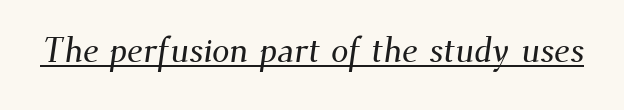
Q: Is the typeface a serif or a sans-serif typeface? A: Serif.
Q: Is the text underlined? A: Yes.
Q: Is the spacing between letters normal or unusually wide? A: Normal.
Q: Width (condensed, normal, or wide)? A: Normal.
Q: Stroke contrast? A: Medium.
Q: x-height? A: Small.
Q: Monospaced? A: No.
